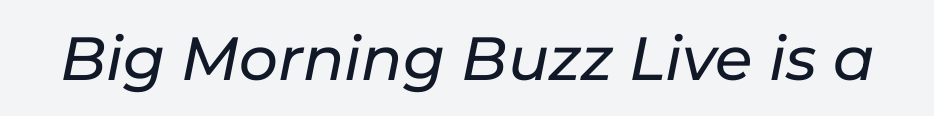
These lines were composed using italics. A clean baseline with only descenders dipping below it. Do the characters align in a grid? No, the font is proportional. This sample uses plain, unmodified letter spacing.
